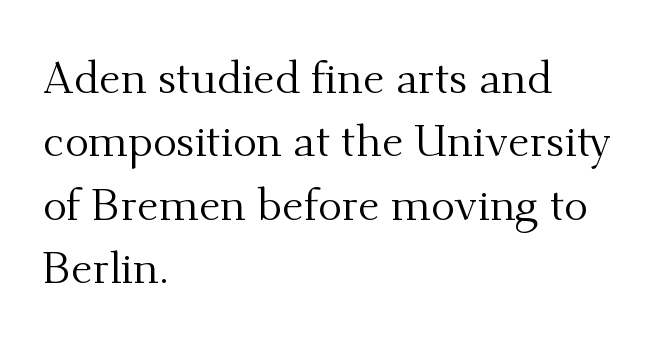
The image shows 45 px regular-weight serif type, upright; set left-aligned, normal line spacing (1.41x), normal letter spacing, not underlined; medium stroke contrast and a small x-height.
